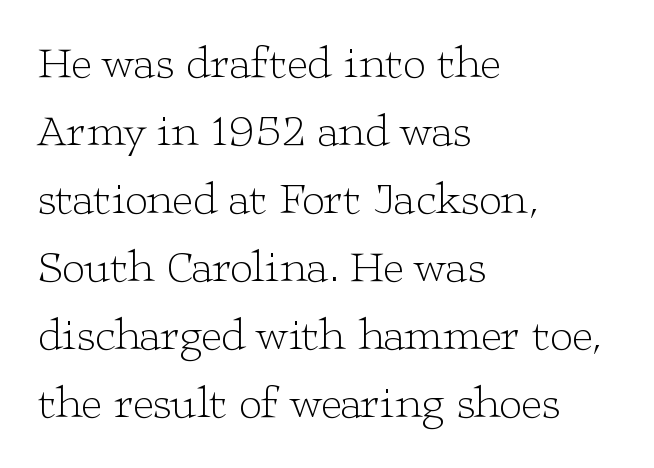
{"serif": "yes", "italic": "no", "bold": "no", "weight": "light", "width": "wide", "stroke_contrast": "low", "x_height": "medium", "monospaced": "no", "underline": "no", "align": "left", "line_spacing": "normal", "line_spacing_ratio": 1.51, "letter_spacing": "normal", "letter_spacing_em": 0.0, "glyph_px": 45}
